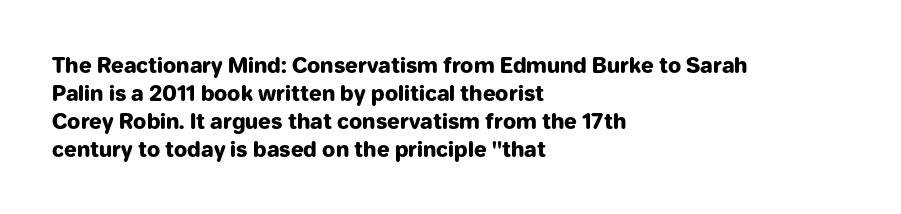
{"italic": "no", "bold": "yes", "underline": "no", "align": "left", "line_spacing": "normal", "line_spacing_ratio": 1.33, "letter_spacing": "normal", "letter_spacing_em": 0.0, "glyph_px": 21}
